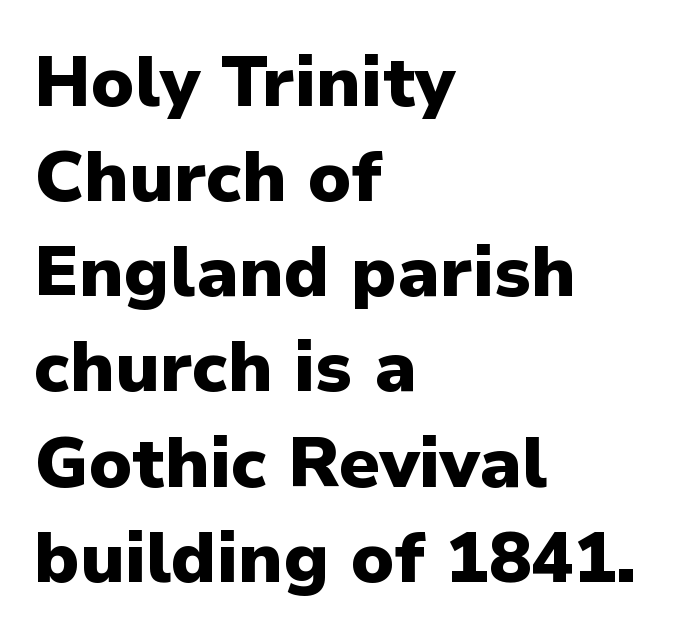
The image shows 71 px heavy sans-serif type, upright; set left-aligned, normal line spacing (1.34x), normal letter spacing, not underlined; low stroke contrast and a medium x-height.
